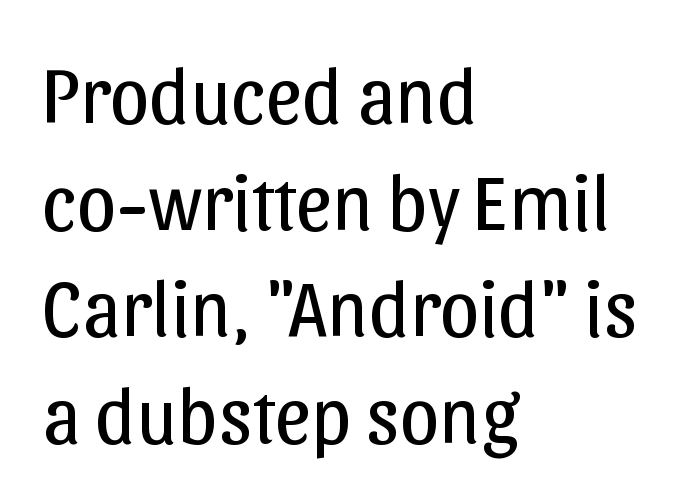
{"serif": "no", "italic": "no", "bold": "no", "weight": "regular", "width": "normal", "stroke_contrast": "low", "x_height": "medium", "monospaced": "no", "underline": "no", "align": "left", "line_spacing": "normal", "line_spacing_ratio": 1.35, "letter_spacing": "normal", "letter_spacing_em": 0.0, "glyph_px": 79}
